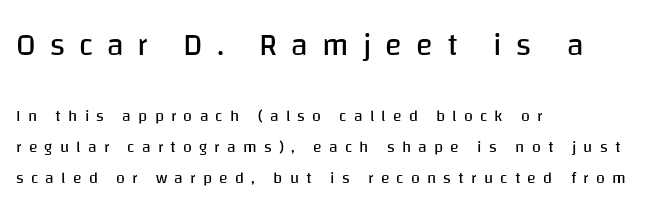
The space beneath each line is pristine and unruled. No heavy texture on the line: the type isn't bold. Proportional: the letters do not fall into vertical columns. The line-height multiplier appears high, well above default. Display-style spreading of the glyphs; the letterfit is very open. What kind of face is this? One without serifs — a sans.
